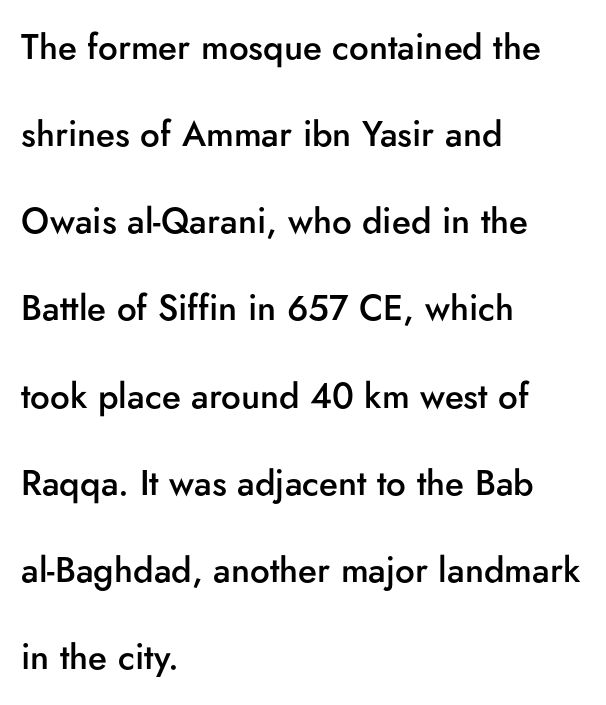
{"serif": "no", "italic": "no", "bold": "semi", "weight": "semibold", "width": "normal", "stroke_contrast": "low", "x_height": "small", "monospaced": "no", "underline": "no", "align": "left", "line_spacing": "loose", "line_spacing_ratio": 2.49, "letter_spacing": "normal", "letter_spacing_em": 0.0, "glyph_px": 35}
